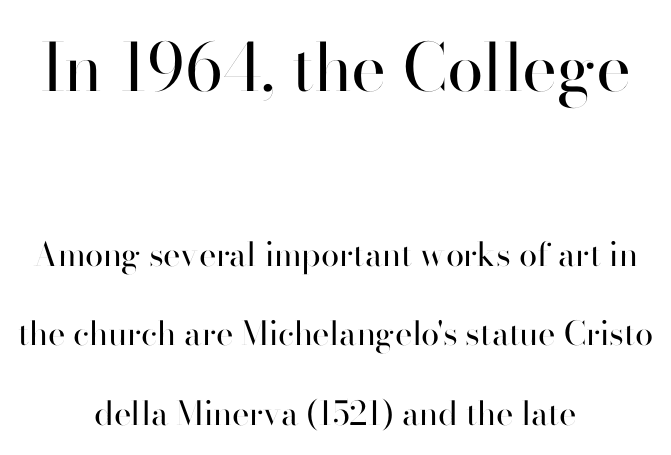
{"serif": "no", "italic": "no", "bold": "no", "weight": "regular", "width": "normal", "stroke_contrast": "high", "x_height": "small", "monospaced": "no", "underline": "no", "align": "center", "line_spacing": "loose", "line_spacing_ratio": 2.41, "letter_spacing": "normal", "letter_spacing_em": 0.0, "larger_block": "first", "size_ratio": 2.0, "glyph_px": 66}
